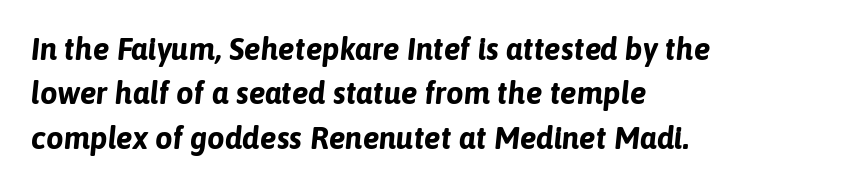
Anything drawn beneath the words? Only blank space. The font is running at its bold setting. The leading is moderate, giving the passage an even texture. Tracking value appears to be zero — textbook default spacing. Designer's note — italics engaged.
